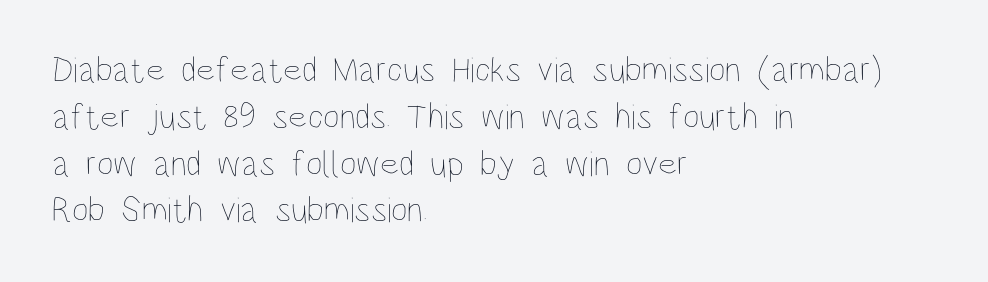
The image shows 36 px thin, condensed type, upright; set left-aligned, normal line spacing (1.3x), normal letter spacing, not underlined; low stroke contrast and a large x-height.
